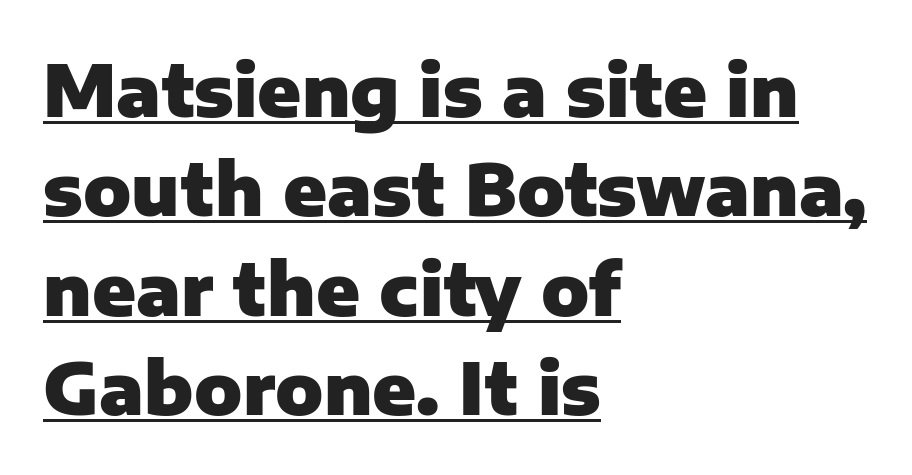
{"serif": "no", "italic": "no", "bold": "yes", "weight": "heavy", "width": "normal", "stroke_contrast": "low", "x_height": "medium", "monospaced": "no", "underline": "yes", "align": "left", "line_spacing": "normal", "line_spacing_ratio": 1.4, "letter_spacing": "normal", "letter_spacing_em": 0.0, "glyph_px": 71}
